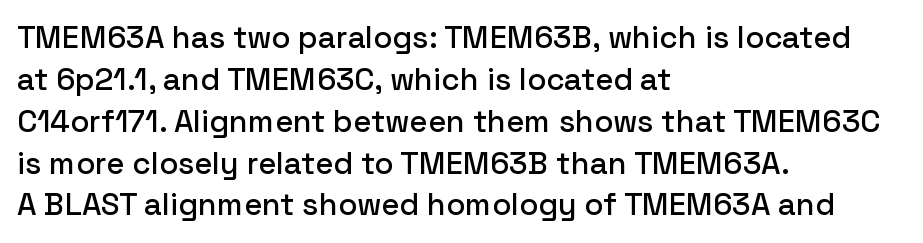
Each line starts at the same left margin while the right side varies. A typesetter would call this proportional, since set widths differ per character. Notice how descenders clear the ascenders below comfortably — that's standard leading. Descenders are the only things crossing below the line.
